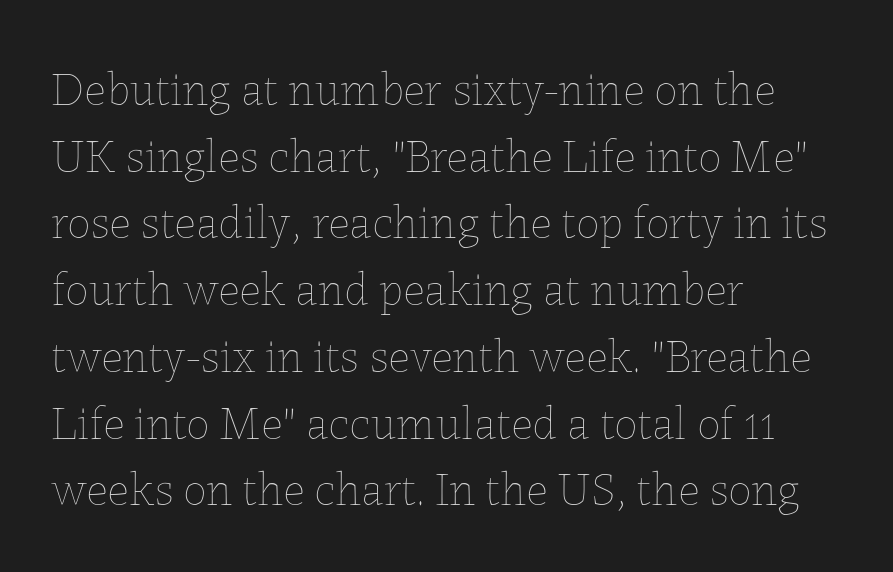
Q: Is the text bold? A: No.
Q: Is the text italic (slanted)? A: No, it is upright.
Q: Is the text underlined? A: No.
Q: How is the paragraph aligned? A: Left-aligned.
Q: Is the spacing between letters normal or unusually wide? A: Normal.
Q: Is the spacing between lines tight, normal or loose? A: Normal.
Q: Width (condensed, normal, or wide)? A: Normal.
Q: Stroke contrast? A: Low.
Q: x-height? A: Medium.
Q: Monospaced? A: No.
